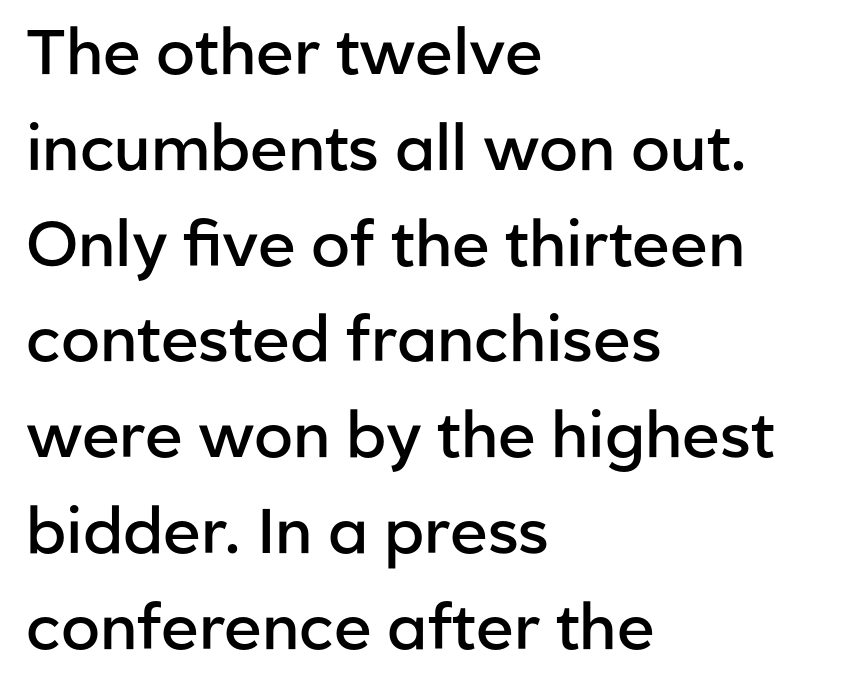
The image shows 63 px semibold sans-serif type, upright; set left-aligned, normal line spacing (1.52x), normal letter spacing, not underlined; low stroke contrast and a medium x-height.
